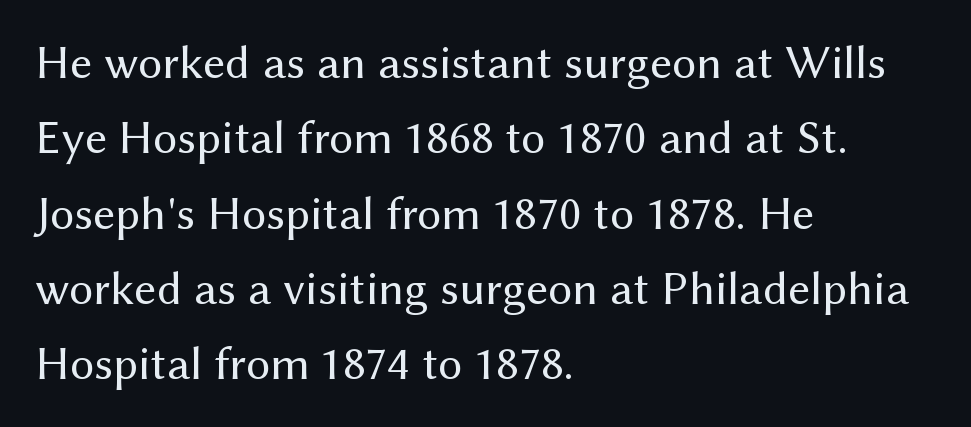
{"serif": "no", "italic": "no", "bold": "no", "weight": "regular", "width": "normal", "stroke_contrast": "medium", "x_height": "medium", "monospaced": "no", "underline": "no", "align": "left", "line_spacing": "normal", "line_spacing_ratio": 1.57, "letter_spacing": "normal", "letter_spacing_em": 0.0, "glyph_px": 48}
